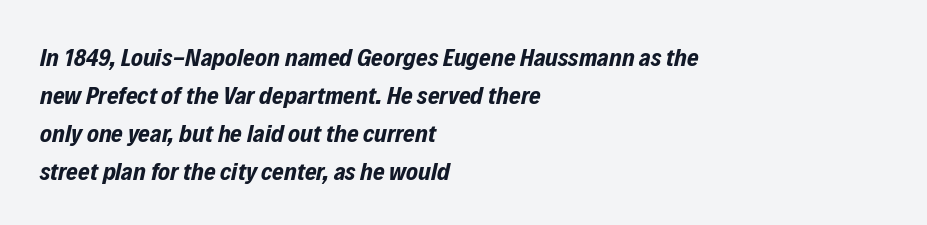
What stands out about the letter spacing? Nothing — it is the standard amount. The block of text has a typical density, with ordinary space between rows. Caption: bold face, heavy strokes. The specimen omits any rule beneath the text block's lines. Line starts are locked; line ends wander. Yep, that's italic — everything's leaning.
